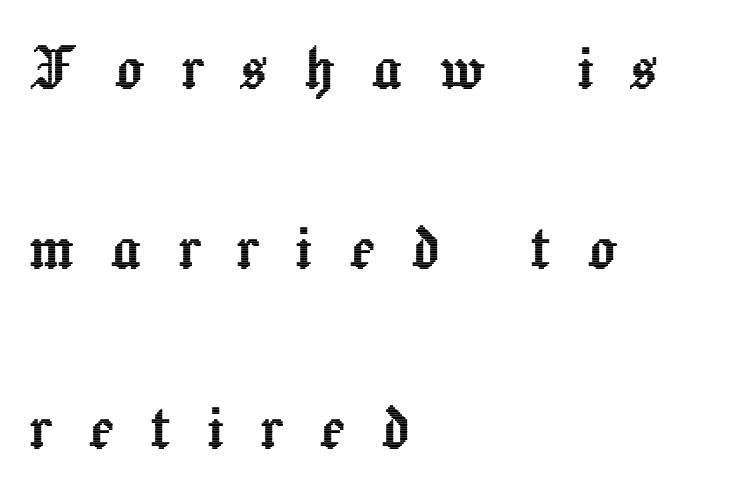
{"italic": "no", "width": "normal", "x_height": "medium", "monospaced": "no", "underline": "no", "align": "left", "line_spacing": "loose", "line_spacing_ratio": 2.4, "letter_spacing": "wide", "letter_spacing_em": 0.48, "glyph_px": 75}
